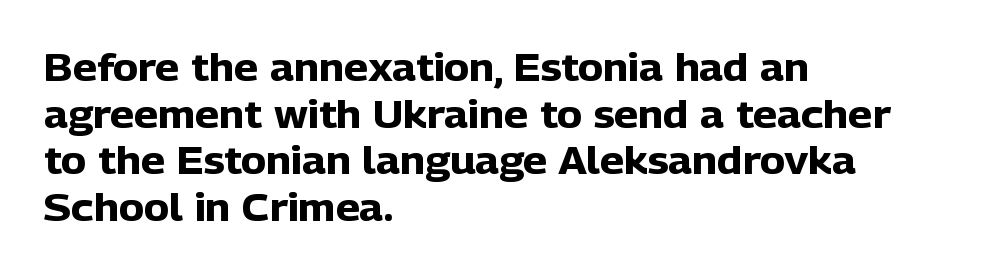
{"serif": "no", "italic": "no", "bold": "yes", "weight": "heavy", "width": "normal", "stroke_contrast": "low", "x_height": "medium", "monospaced": "no", "underline": "no", "align": "left", "line_spacing_ratio": 1.23, "letter_spacing": "normal", "letter_spacing_em": 0.0, "glyph_px": 38}
